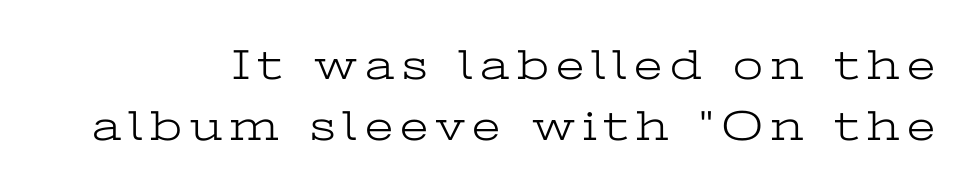
{"serif": "yes", "italic": "no", "bold": "no", "weight": "light", "width": "wide", "stroke_contrast": "low", "x_height": "medium", "monospaced": "no", "underline": "no", "line_spacing": "normal", "line_spacing_ratio": 1.41, "glyph_px": 43}
